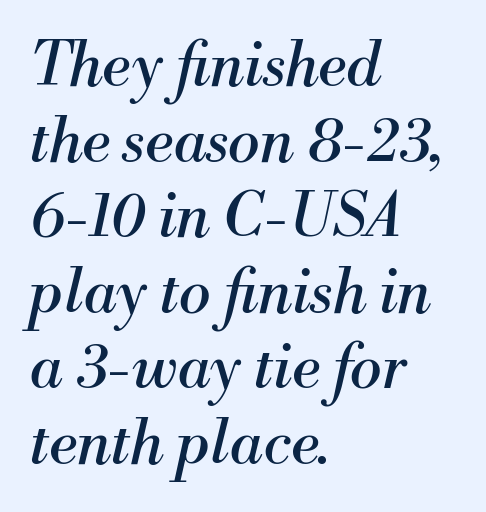
Q: Is the text bold? A: No.
Q: Is the text italic (slanted)? A: Yes, it leans right by about 13 degrees.
Q: Is the typeface a serif or a sans-serif typeface? A: Serif.
Q: Is the text underlined? A: No.
Q: How is the paragraph aligned? A: Left-aligned.
Q: Is the spacing between letters normal or unusually wide? A: Normal.
Q: Is the spacing between lines tight, normal or loose? A: Normal.
Q: Width (condensed, normal, or wide)? A: Normal.
Q: Stroke contrast? A: Medium.
Q: x-height? A: Small.
Q: Monospaced? A: No.
